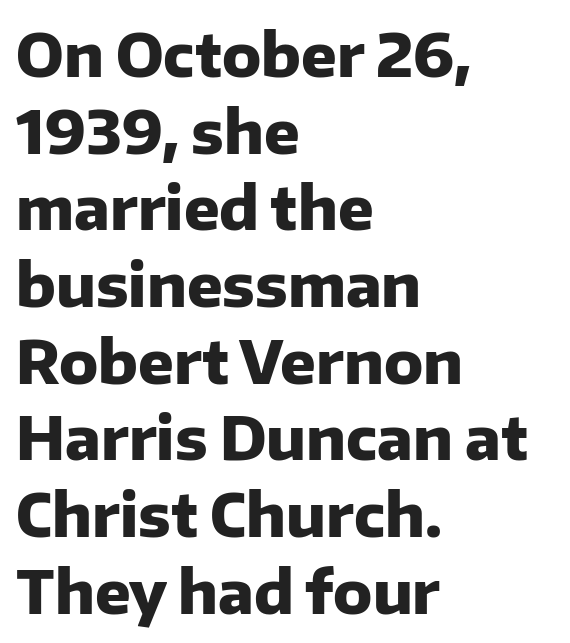
The image shows 59 px heavy sans-serif type, upright; set left-aligned, normal line spacing (1.3x), normal letter spacing, not underlined; low stroke contrast and a medium x-height.
